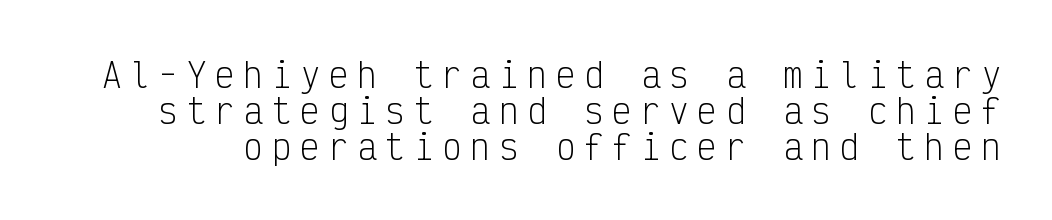
The image shows 33 px light, condensed sans-serif type, upright, monospaced; set tight line spacing (1.09x), unusually wide letter spacing (+0.26 em), not underlined; low stroke contrast and a medium x-height.
